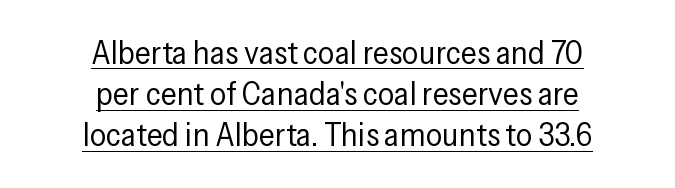
{"serif": "no", "italic": "no", "bold": "no", "weight": "regular", "width": "condensed", "stroke_contrast": "low", "x_height": "medium", "monospaced": "no", "underline": "yes", "align": "center", "line_spacing": "normal", "line_spacing_ratio": 1.25, "letter_spacing": "normal", "letter_spacing_em": 0.0, "glyph_px": 33}
